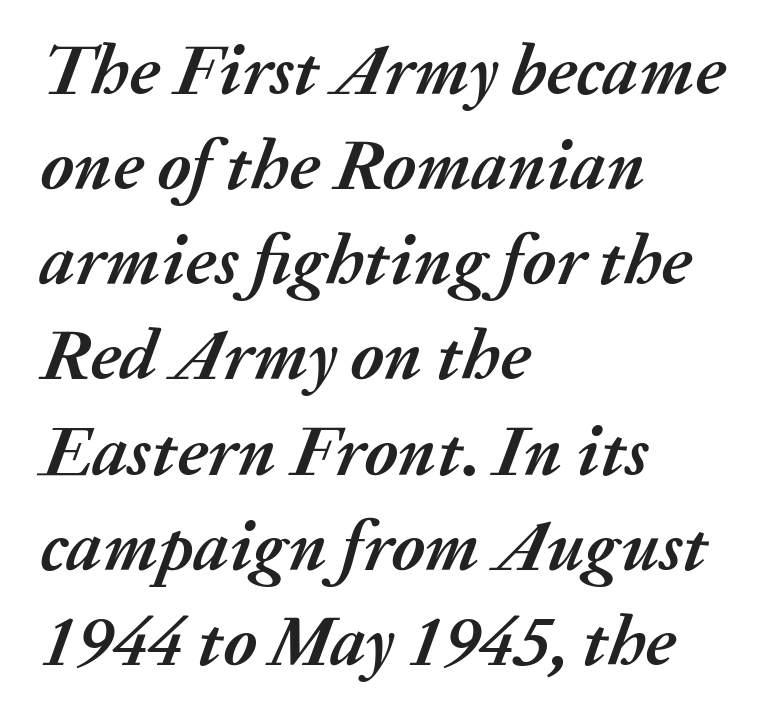
Q: Is the text bold? A: Yes.
Q: Is the text italic (slanted)? A: Yes, it leans right by about 20 degrees.
Q: Is the text underlined? A: No.
Q: How is the paragraph aligned? A: Left-aligned.
Q: Is the spacing between letters normal or unusually wide? A: Normal.
Q: Is the spacing between lines tight, normal or loose? A: Normal.
Q: Width (condensed, normal, or wide)? A: Normal.
Q: Stroke contrast? A: Medium.
Q: x-height? A: Medium.
Q: Monospaced? A: No.
